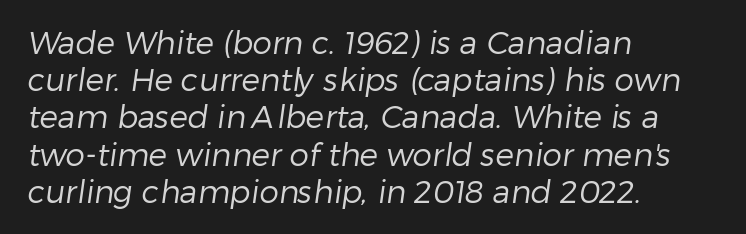
Visually the block forms a straight wall on the left and a jagged coastline on the right. Letters have the restrained weight of plain body copy at most. Typographically, this falls in the sans-serif category. The string is rendered with underlining switched off. A typesetter would call this proportional, since set widths differ per character. The letterforms sit shoulder to shoulder at normal distance.
